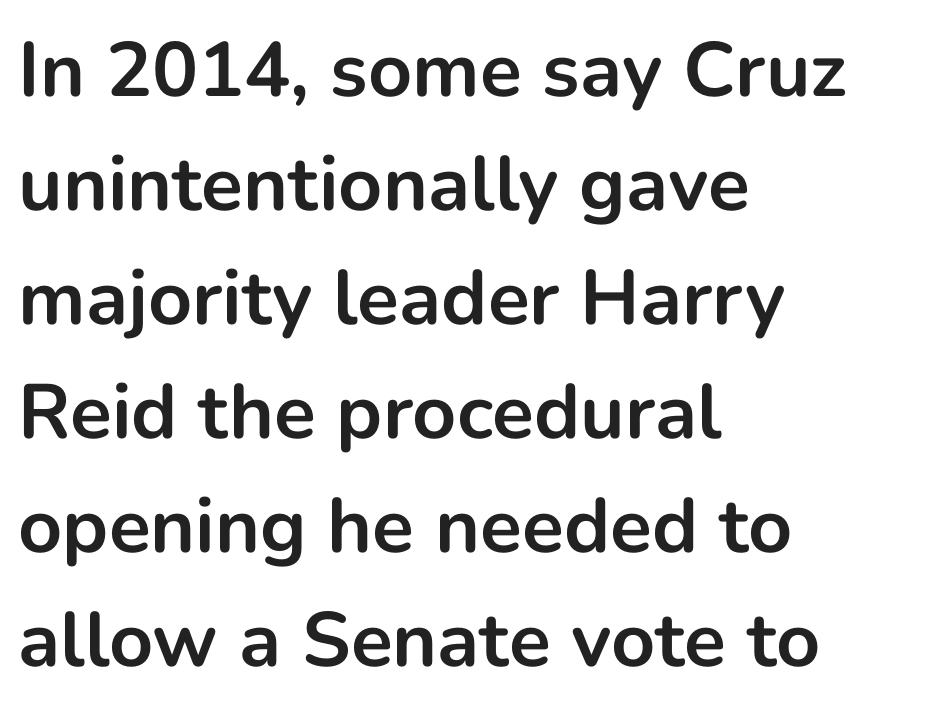
The glyphs are unaccompanied by any horizontal stroke below them. Regarding leading, the lines here are spaced in the standard way. Visually the block forms a straight wall on the left and a jagged coastline on the right. This is the regular roman posture of the typeface. Do the characters align in a grid? No, the font is proportional. Serif or sans? Sans — the stroke terminals are bare.
